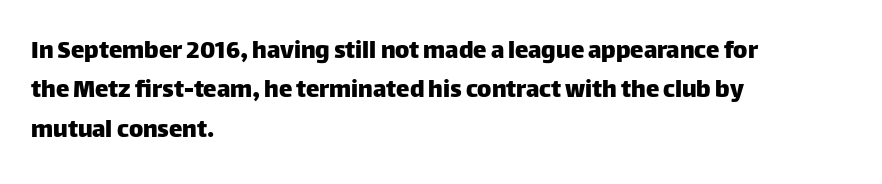
The image shows 27 px text type, upright; set left-aligned, normal line spacing (1.46x), normal letter spacing, not underlined.
